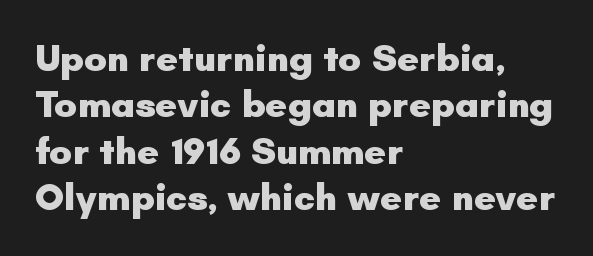
{"serif": "no", "italic": "no", "bold": "yes", "weight": "heavy", "width": "normal", "stroke_contrast": "low", "x_height": "small", "monospaced": "no", "underline": "no", "align": "left", "line_spacing_ratio": 1.22, "letter_spacing": "normal", "letter_spacing_em": 0.0, "glyph_px": 38}
